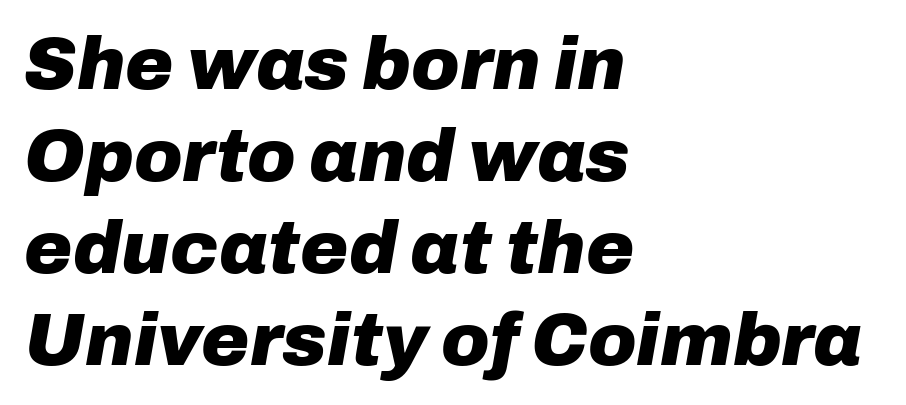
{"italic": "yes", "lean": "right", "slant_degrees": 10, "bold": "yes", "weight": "heavy", "width": "normal", "stroke_contrast": "low", "x_height": "medium", "monospaced": "no", "underline": "no", "align": "left", "line_spacing": "normal", "line_spacing_ratio": 1.26, "letter_spacing": "normal", "letter_spacing_em": 0.0, "glyph_px": 73}
